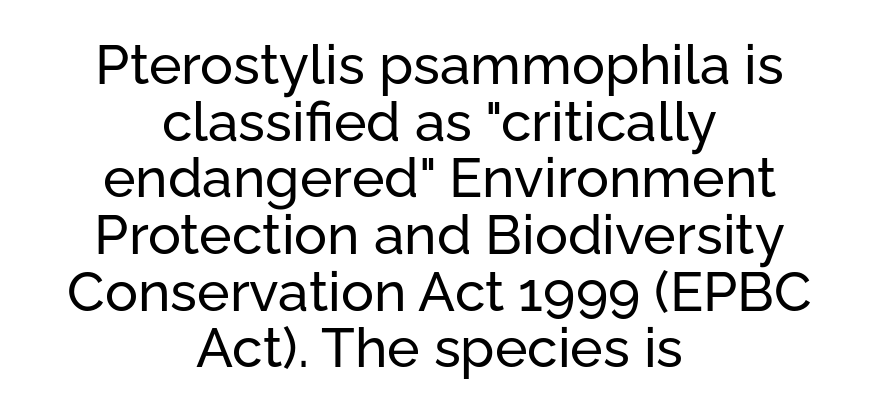
The letters advance in unequal steps, a hallmark of proportional type. The string is rendered with underlining switched off. Leading: reduced. Letter spacing: default. It's the straight-up-and-down kind of type. Both edges are ragged and mirror each other, which tells us the setting is centered.
